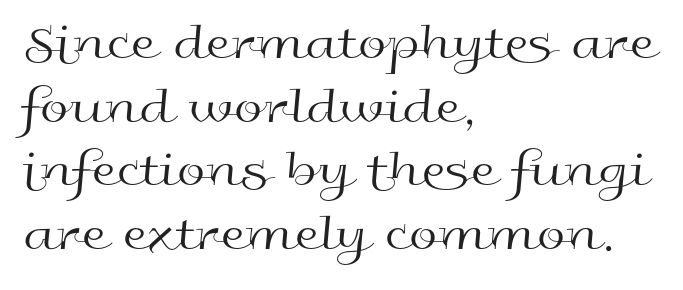
The image shows 51 px regular-weight, wide sans-serif type, upright; set left-aligned, normal line spacing (1.25x), normal letter spacing, not underlined; a medium x-height.
